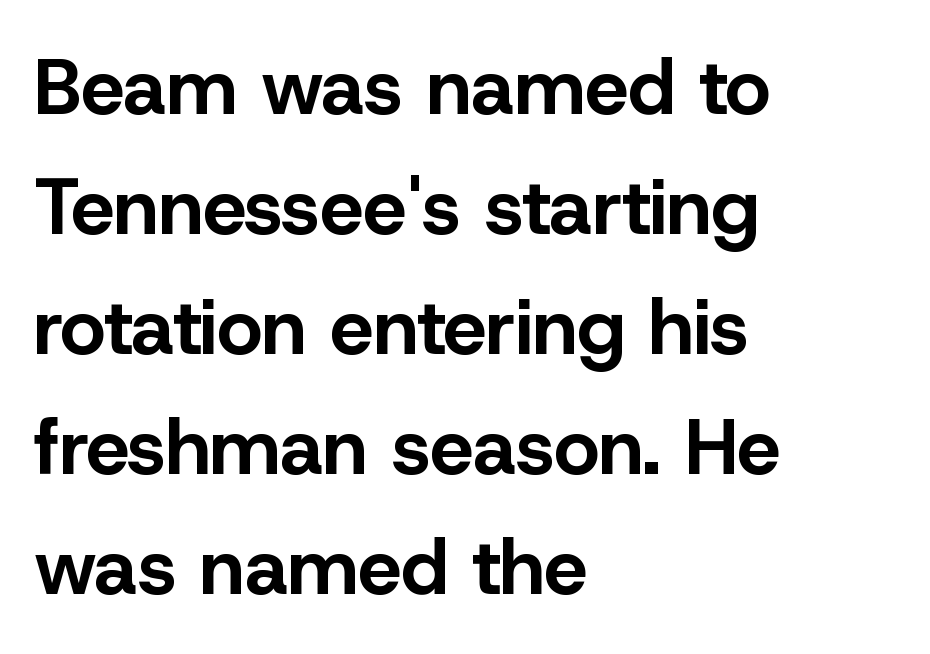
Tracking here is standard; glyphs follow each other at the usual distance. Proportional: the letters do not fall into vertical columns. Stroke terminals: plain, sans-serif. Lines of text with bare space underneath. The letters stand straight up with perfectly vertical stems. Horizontal alignment here is leftward, the default for most running prose.
